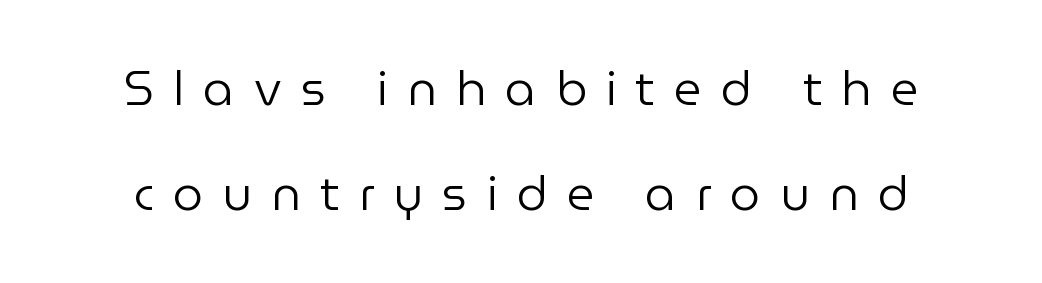
Q: Is the text bold? A: No.
Q: Is the text italic (slanted)? A: No, it is upright.
Q: Is the typeface a serif or a sans-serif typeface? A: Sans-serif.
Q: Is the text underlined? A: No.
Q: How is the paragraph aligned? A: Centered.
Q: Is the spacing between letters normal or unusually wide? A: Unusually wide.
Q: Is the spacing between lines tight, normal or loose? A: Loose.
Q: Width (condensed, normal, or wide)? A: Normal.
Q: Stroke contrast? A: Low.
Q: x-height? A: Medium.
Q: Monospaced? A: No.
